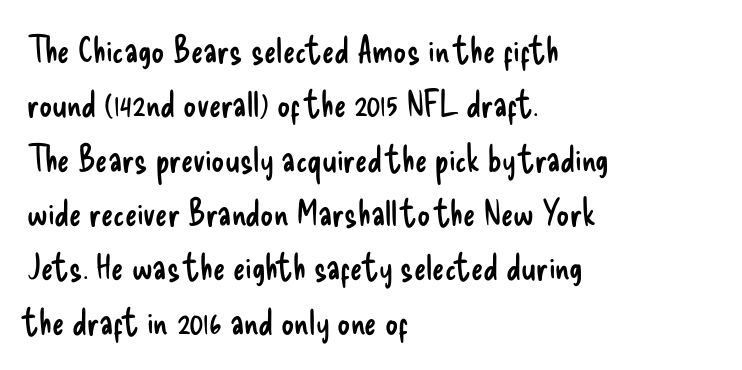
A bare baseline throughout the passage. Vertical strokes here are truly vertical. You could not count columns in this text — the font is proportionally spaced. Observe the absence of serifs on each vertical stroke in this sample. The letterforms sit at book weight or below.
